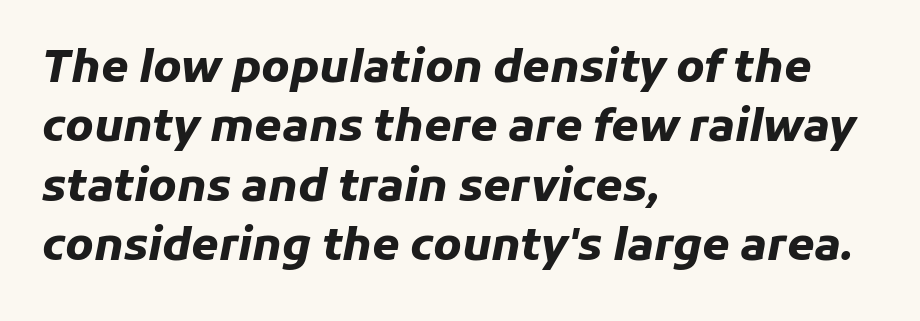
Q: Is the text bold? A: Yes.
Q: Is the text italic (slanted)? A: Yes, it leans right by about 11 degrees.
Q: Is the text underlined? A: No.
Q: How is the paragraph aligned? A: Left-aligned.
Q: Is the spacing between letters normal or unusually wide? A: Normal.
Q: Is the spacing between lines tight, normal or loose? A: Normal.
Q: Width (condensed, normal, or wide)? A: Normal.
Q: Stroke contrast? A: Low.
Q: x-height? A: Medium.
Q: Monospaced? A: No.
